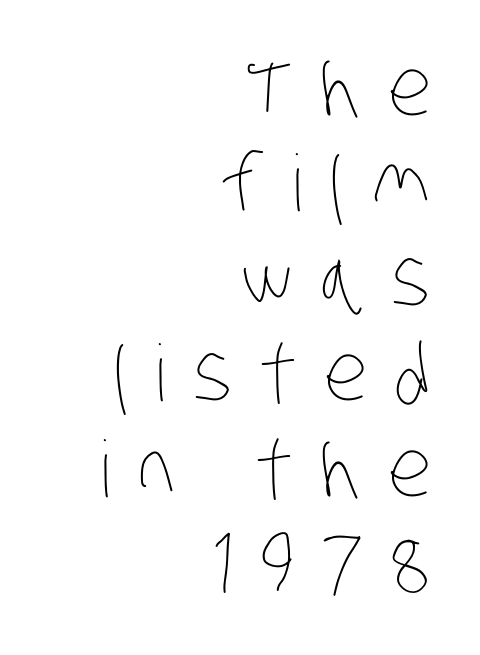
The image shows 78 px thin, condensed type; set right-aligned, line spacing 1.22x, unusually wide letter spacing (+0.35 em), not underlined; low stroke contrast and a large x-height.
